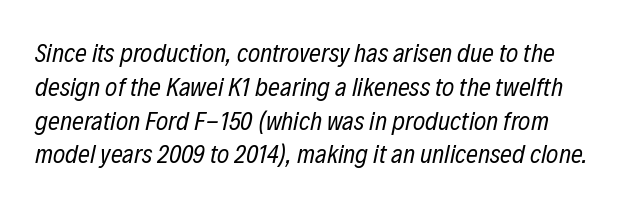
The image shows 26 px text type, italic (leaning right); set normal line spacing (1.3x), normal letter spacing, not underlined.
